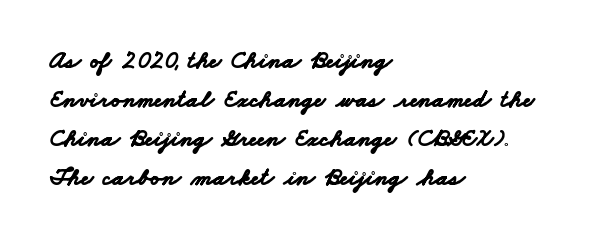
The area under the type is left untouched. Nobody touched the tracking dial on this one. Summary of vertical rhythm: regular, with standard interline spacing. These lines are set flush left with a ragged right edge. Typographic density is high because the face is bold.
